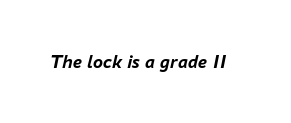
The image shows 20 px bold type, italic (leaning right); set normal letter spacing, not underlined.
